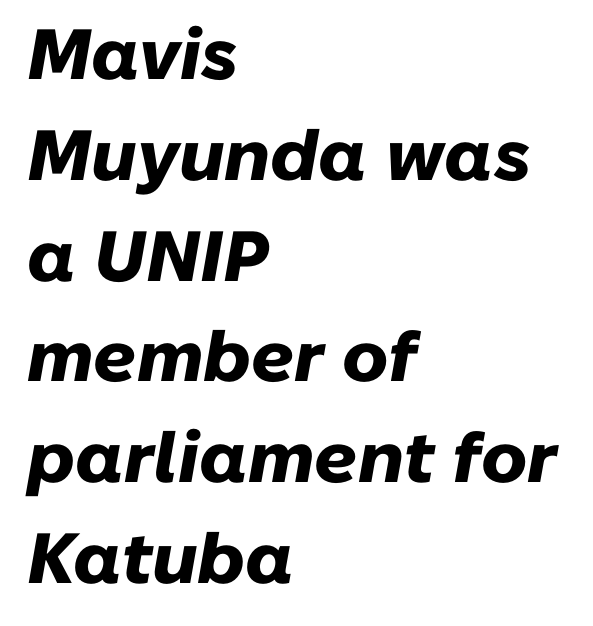
The image shows 71 px heavy type, italic (leaning right); set left-aligned, normal line spacing (1.42x), normal letter spacing, not underlined; low stroke contrast and a medium x-height.
